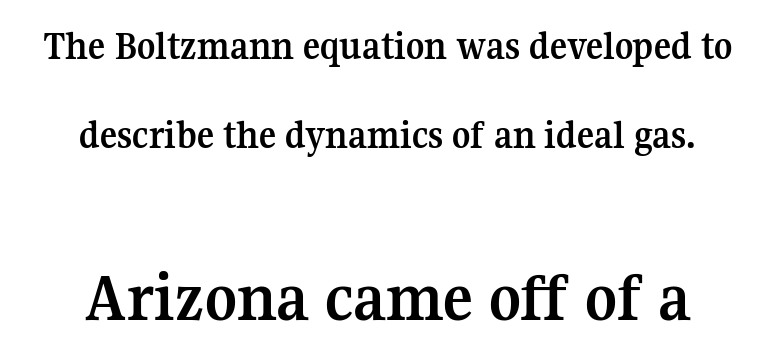
The image shows 70 px semibold serif type, upright; set centered, loose line spacing (2.22x), normal letter spacing, not underlined; the second (bottom) block is 1.75x larger; medium stroke contrast and a medium x-height.
